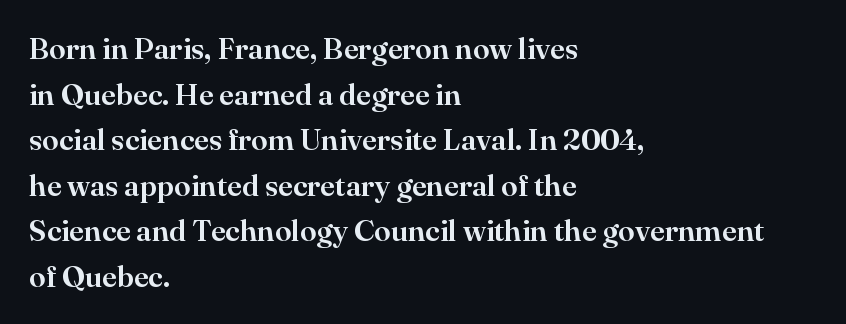
Serifs: yes, visible at the terminals of the letterforms. Glance below the letters and you will spot only blank space. Every row of glyphs begins at an identical x-position on the left. The tracking reads as untouched default to a designer's eye. Quick note: not italic, upright. The rendering uses natural spacing where letterforms have individual widths.
